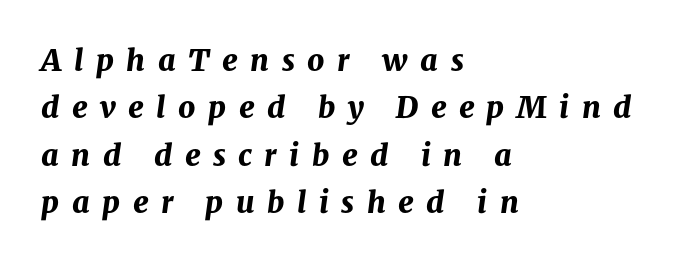
{"italic": "yes", "lean": "right", "slant_degrees": 8, "bold": "yes", "weight": "bold", "width": "normal", "stroke_contrast": "medium", "x_height": "medium", "monospaced": "no", "underline": "no", "align": "left", "line_spacing": "normal", "line_spacing_ratio": 1.58, "letter_spacing": "wide", "letter_spacing_em": 0.42, "glyph_px": 30}
